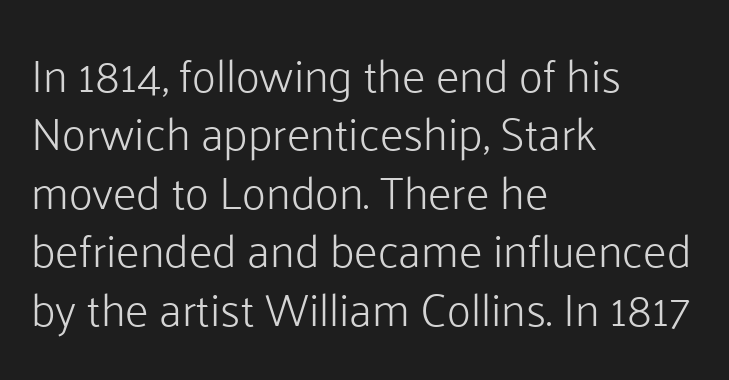
{"serif": "no", "italic": "no", "bold": "no", "weight": "light", "width": "normal", "stroke_contrast": "low", "x_height": "medium", "monospaced": "no", "underline": "no", "align": "left", "line_spacing": "normal", "line_spacing_ratio": 1.27, "letter_spacing": "normal", "letter_spacing_em": 0.0, "glyph_px": 46}
